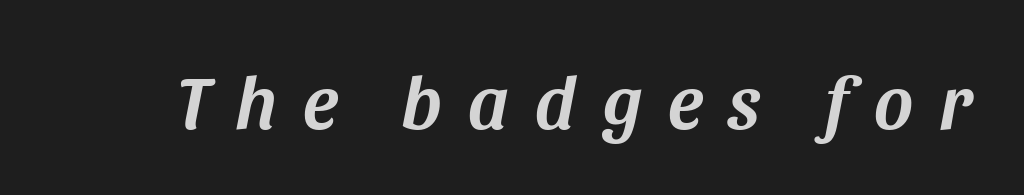
Q: Is the text italic (slanted)? A: Yes, it leans right by about 11 degrees.
Q: Is the text underlined? A: No.
Q: Is the spacing between letters normal or unusually wide? A: Unusually wide.
Q: Width (condensed, normal, or wide)? A: Normal.
Q: Stroke contrast? A: Medium.
Q: x-height? A: Large.
Q: Monospaced? A: No.
